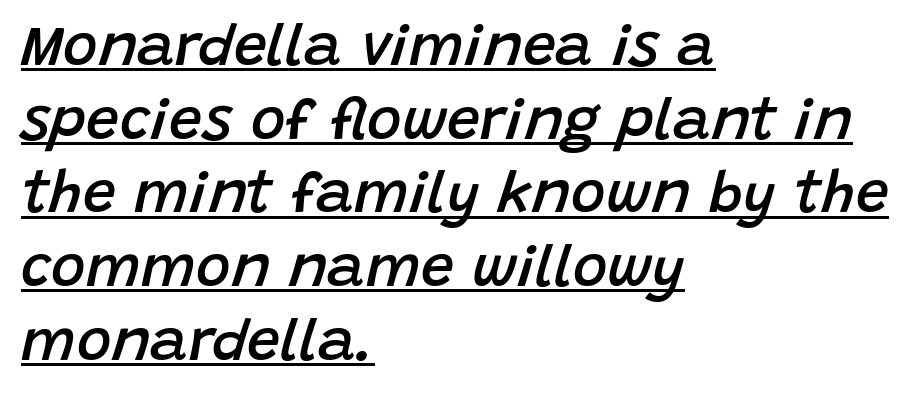
Evenly set lines give the paragraph a standard silhouette. The passage is arranged the way most books set body copy — flush left. Look at the tracking — it's just the regular setting, nothing added. Notice how a bar underscores the lettering throughout. There's an unmistakable incline to the writing here. Each letter keeps its own natural width here, so spacing adapts to shape.
